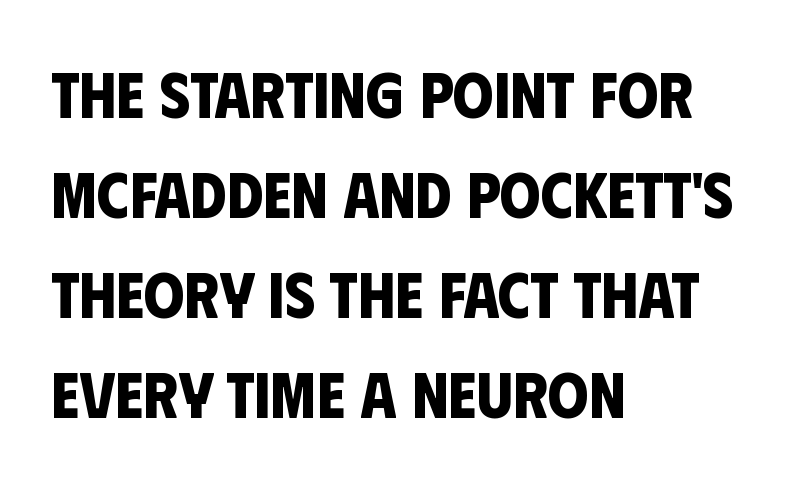
The image shows 65 px bold, condensed sans-serif type; set left-aligned, normal line spacing (1.54x), normal letter spacing, not underlined; low stroke contrast and a large x-height.
